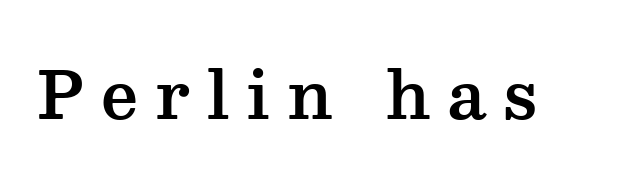
{"serif": "yes", "italic": "no", "width": "wide", "stroke_contrast": "medium", "x_height": "medium", "monospaced": "no", "underline": "no", "letter_spacing": "wide", "letter_spacing_em": 0.26, "glyph_px": 65}
